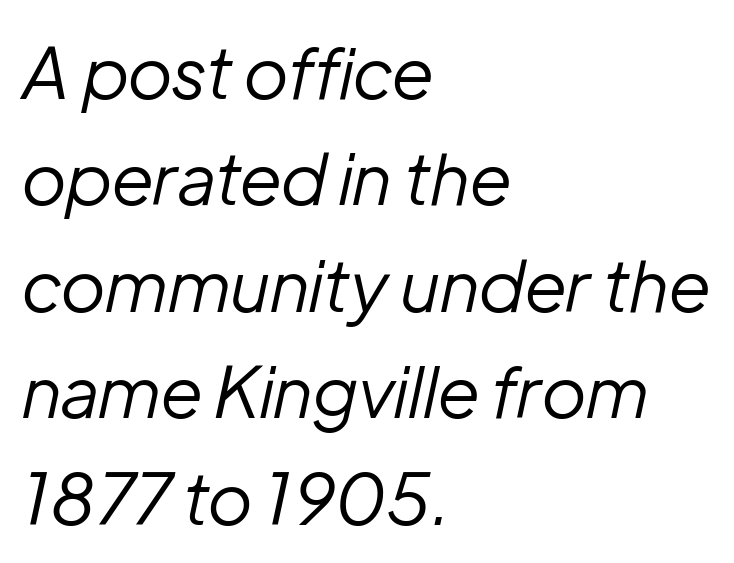
The image shows 71 px regular-weight type, italic (leaning right); set left-aligned, normal line spacing (1.5x), normal letter spacing, not underlined; low stroke contrast and a medium x-height.
